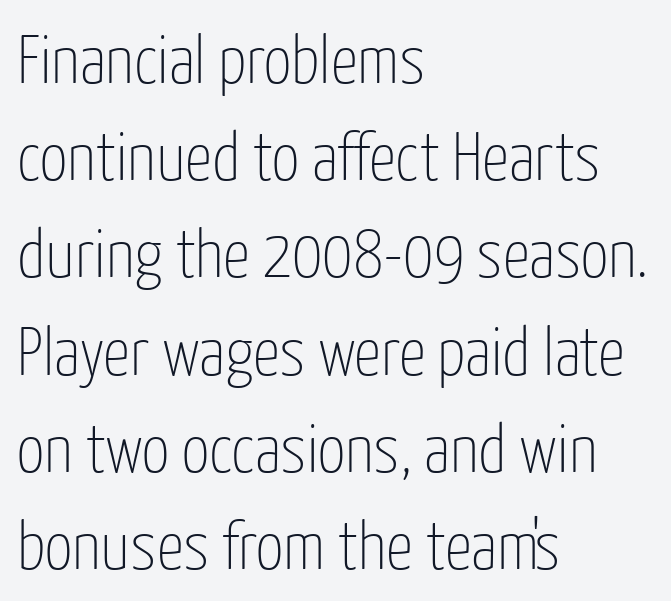
{"serif": "no", "italic": "no", "bold": "no", "weight": "thin", "width": "condensed", "stroke_contrast": "low", "x_height": "medium", "monospaced": "no", "underline": "no", "align": "left", "line_spacing": "normal", "line_spacing_ratio": 1.43, "letter_spacing": "normal", "letter_spacing_em": 0.0, "glyph_px": 68}
